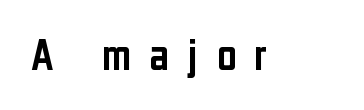
The image shows 47 px condensed sans-serif type, upright; set unusually wide letter spacing (+0.39 em), not underlined; low stroke contrast and a medium x-height.
